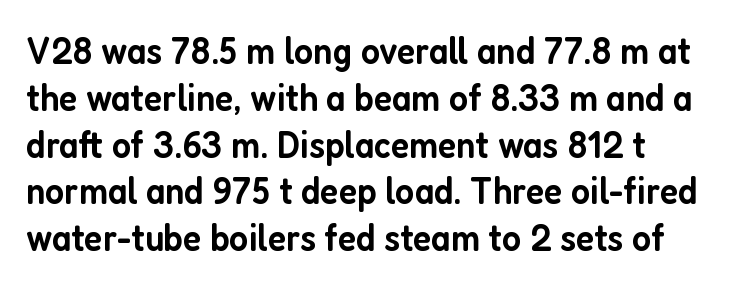
The image shows 39 px semibold, condensed sans-serif type, upright; set left-aligned, line spacing 1.2x, normal letter spacing, not underlined; low stroke contrast and a medium x-height.
